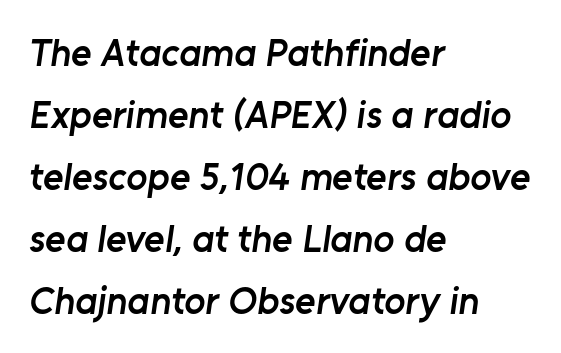
Evenly set lines give the paragraph a standard silhouette. Letters rest on an invisible, unmarked baseline. This sample has the flowing, uneven cadence of proportional lettering. This rendering leaves character spacing at its baseline value. The rendering shows plain stroke endings on the letterforms — a sans-serif design.
